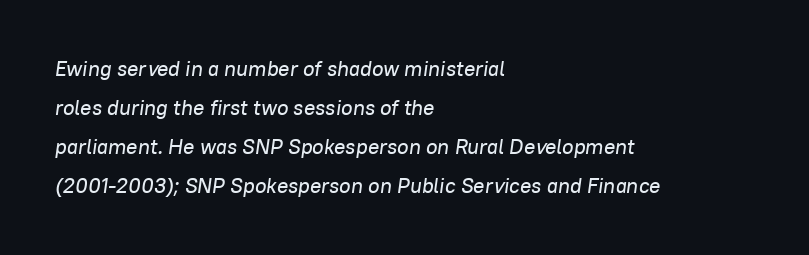
{"italic": "yes", "lean": "right", "slant_degrees": 8, "underline": "no", "align": "left", "line_spacing_ratio": 1.86, "letter_spacing": "normal", "letter_spacing_em": 0.0, "glyph_px": 21}
